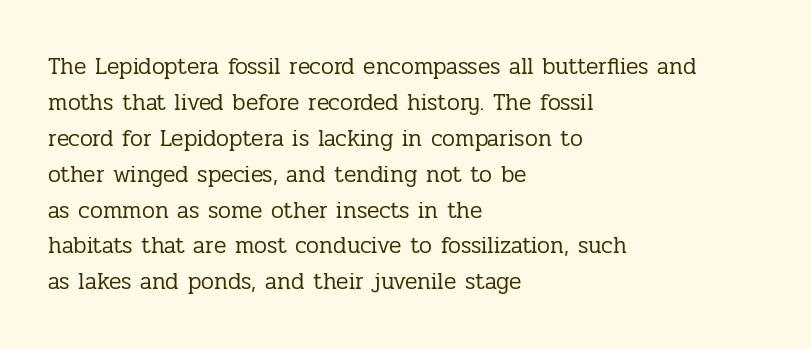
{"italic": "no", "bold": "no", "underline": "no", "align": "left", "line_spacing": "normal", "line_spacing_ratio": 1.56, "letter_spacing": "normal", "letter_spacing_em": 0.0, "glyph_px": 23}
